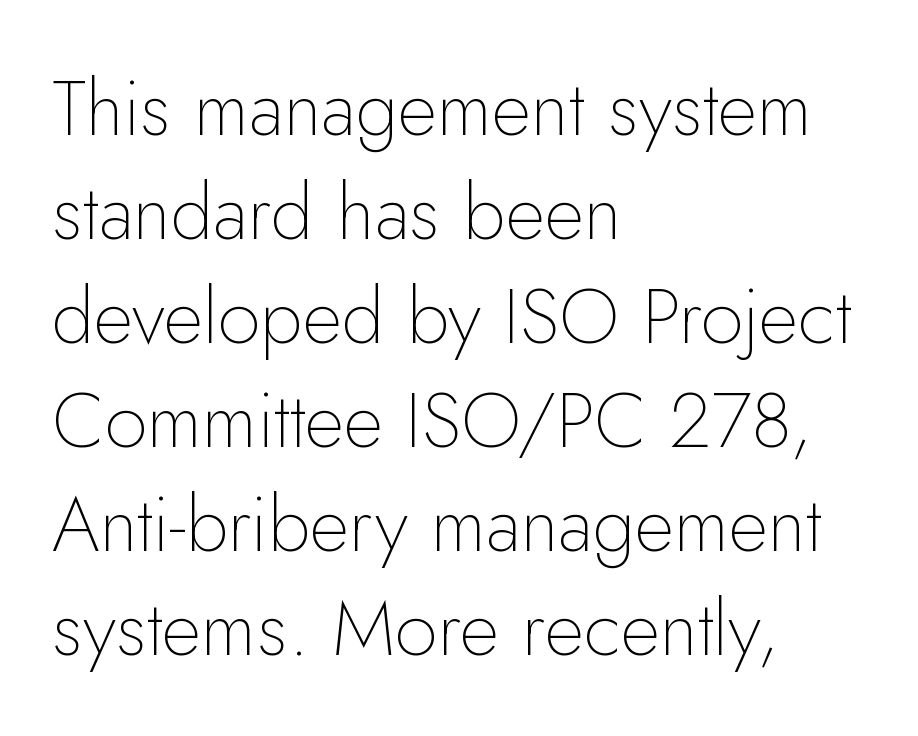
Q: Is the text bold? A: No.
Q: Is the text italic (slanted)? A: No, it is upright.
Q: Is the typeface a serif or a sans-serif typeface? A: Sans-serif.
Q: Is the text underlined? A: No.
Q: How is the paragraph aligned? A: Left-aligned.
Q: Is the spacing between letters normal or unusually wide? A: Normal.
Q: Is the spacing between lines tight, normal or loose? A: Normal.
Q: Width (condensed, normal, or wide)? A: Normal.
Q: Stroke contrast? A: Low.
Q: x-height? A: Small.
Q: Monospaced? A: No.
